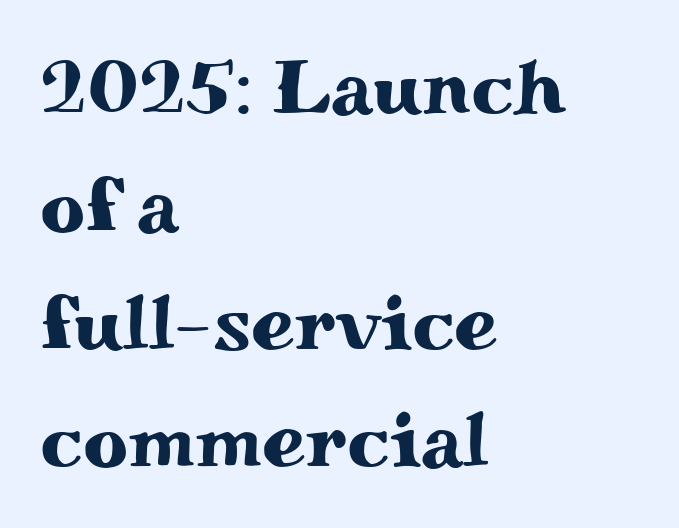
Does extra space separate the letters? No, they use regular spacing. Every row of glyphs begins at an identical x-position on the left. Looks like regular typesetting: each glyph gets only the width it needs. Does the lettering tilt? It doesn't — this is upright. Beneath every word, the page is bare.
